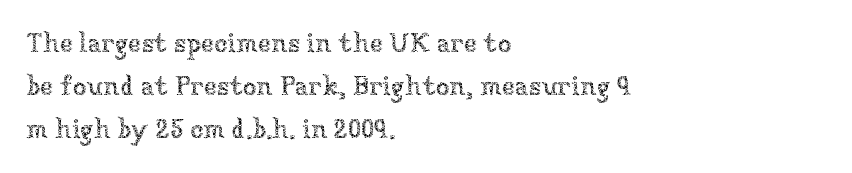
{"italic": "no", "bold": "no", "underline": "no", "align": "left", "line_spacing": "normal", "line_spacing_ratio": 1.59, "letter_spacing": "normal", "letter_spacing_em": 0.0, "glyph_px": 27}
